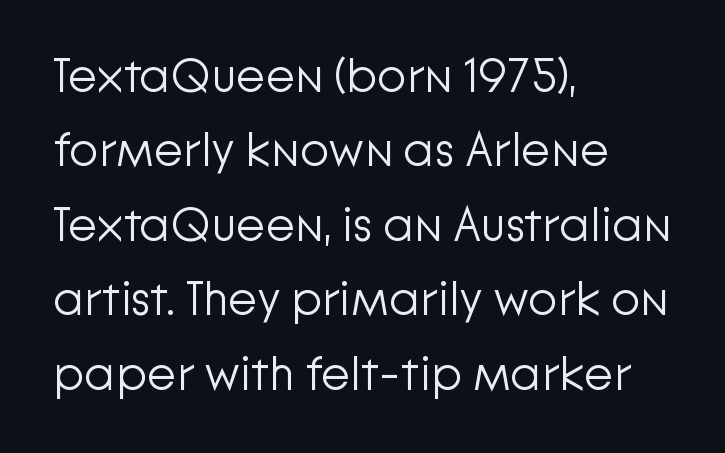
{"serif": "no", "italic": "no", "bold": "no", "weight": "light", "width": "normal", "stroke_contrast": "low", "x_height": "medium", "monospaced": "no", "underline": "no", "align": "left", "line_spacing": "normal", "line_spacing_ratio": 1.55, "letter_spacing": "normal", "letter_spacing_em": 0.0, "glyph_px": 48}
